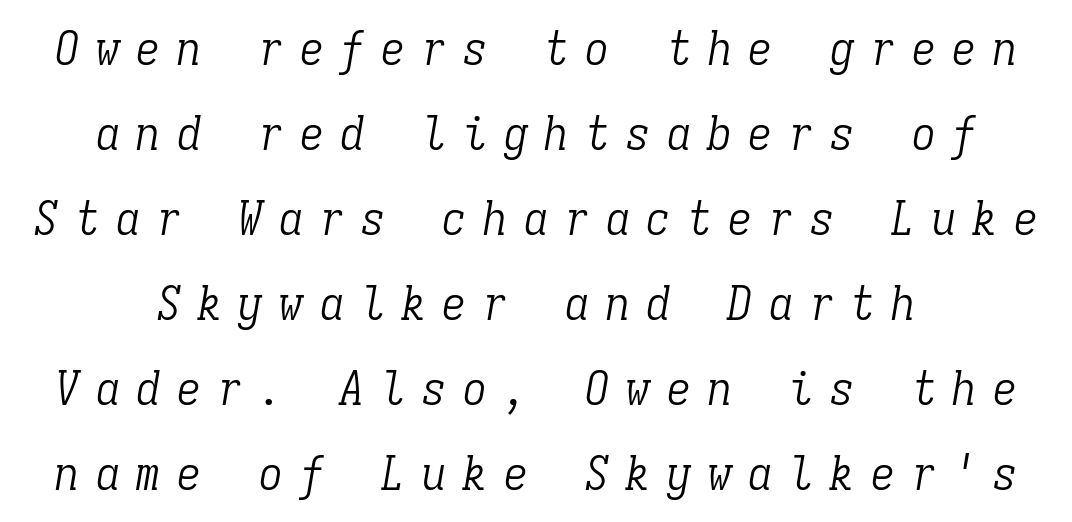
The image shows 48 px light, condensed serif type, italic (leaning right), monospaced; set line spacing 1.77x, unusually wide letter spacing (+0.35 em), not underlined; low stroke contrast and a medium x-height.
